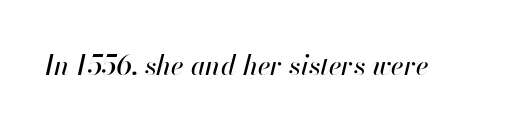
The image shows 27 px text type, italic (leaning right); set normal letter spacing, not underlined.
